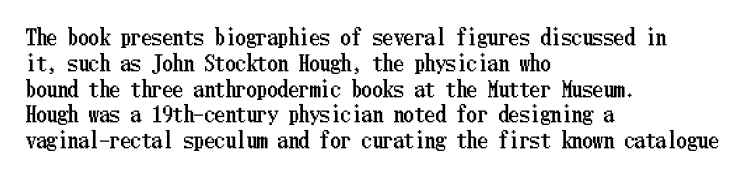
Q: Is the text italic (slanted)? A: No, it is upright.
Q: Is the text underlined? A: No.
Q: How is the paragraph aligned? A: Left-aligned.
Q: Is the spacing between letters normal or unusually wide? A: Normal.
